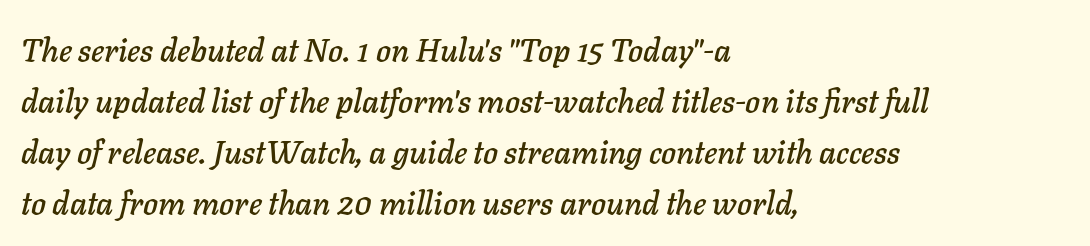
The image shows 32 px text type, italic (leaning right); set left-aligned, normal line spacing (1.59x), normal letter spacing, not underlined; low stroke contrast and a medium x-height.
